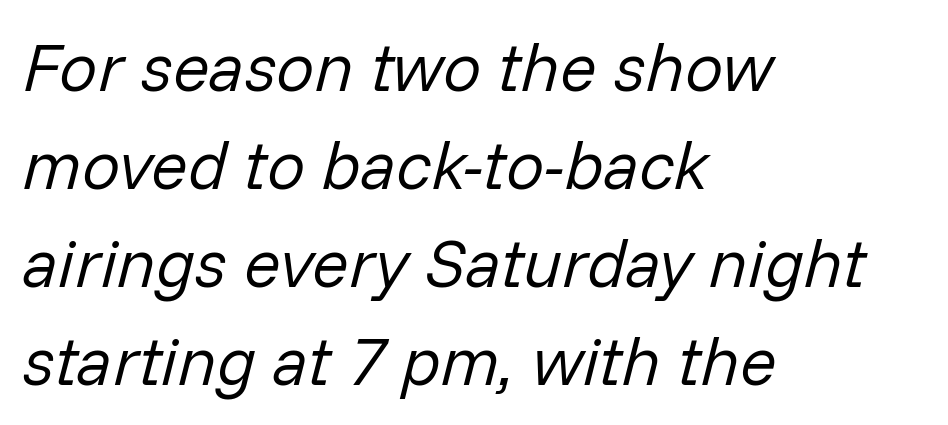
{"italic": "yes", "lean": "right", "slant_degrees": 14, "bold": "no", "weight": "regular", "width": "normal", "stroke_contrast": "low", "x_height": "medium", "monospaced": "no", "underline": "no", "align": "left", "line_spacing": "normal", "line_spacing_ratio": 1.44, "letter_spacing": "normal", "letter_spacing_em": 0.0, "glyph_px": 68}
